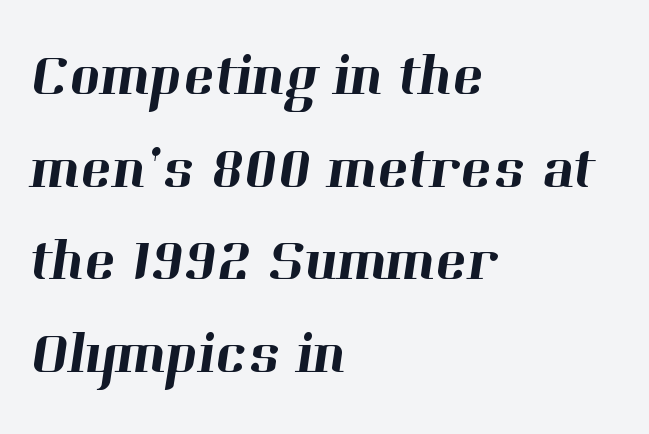
{"serif": "yes", "width": "normal", "stroke_contrast": "high", "x_height": "medium", "monospaced": "no", "underline": "no", "align": "left", "line_spacing": "normal", "line_spacing_ratio": 1.57, "letter_spacing": "normal", "letter_spacing_em": 0.0, "glyph_px": 59}
